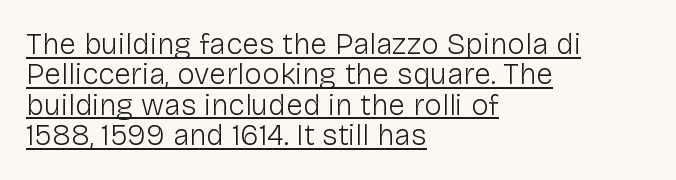
{"serif": "no", "italic": "no", "bold": "no", "weight": "light", "width": "normal", "stroke_contrast": "low", "x_height": "medium", "monospaced": "no", "underline": "yes", "align": "left", "line_spacing": "tight", "line_spacing_ratio": 1.01, "letter_spacing": "normal", "letter_spacing_em": 0.0, "glyph_px": 30}
